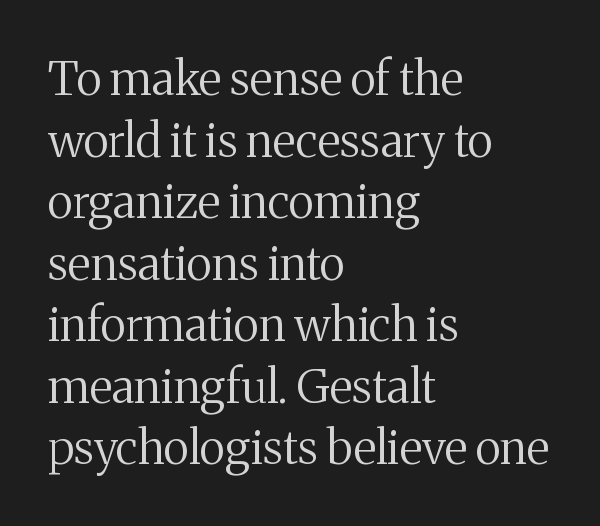
{"serif": "yes", "italic": "no", "bold": "no", "weight": "regular", "width": "normal", "stroke_contrast": "medium", "x_height": "medium", "monospaced": "no", "underline": "no", "align": "left", "line_spacing": "normal", "line_spacing_ratio": 1.31, "letter_spacing": "normal", "letter_spacing_em": 0.0, "glyph_px": 47}
